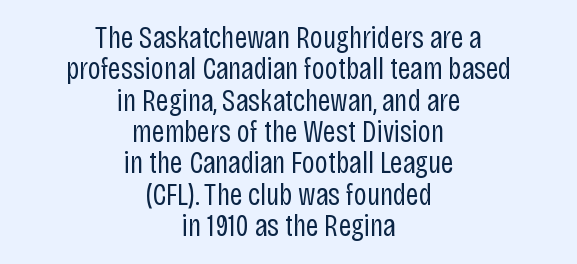
Serifs: no, the terminals of the letterforms are clean. The typesetter chose a symmetrical, centered arrangement here. Students, note that the glyphs here touch the page at normal intervals. Spacing verdict: proportional, widths tailored to each character.
